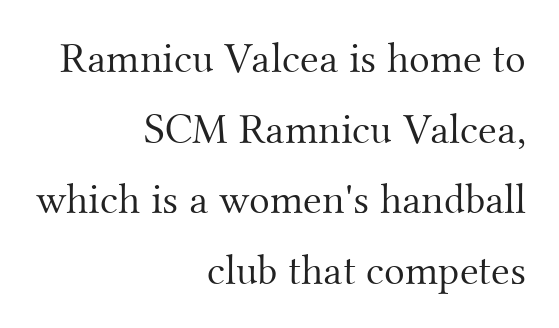
Q: Is the text bold? A: No.
Q: Is the text italic (slanted)? A: No, it is upright.
Q: Is the typeface a serif or a sans-serif typeface? A: Serif.
Q: Is the text underlined? A: No.
Q: How is the paragraph aligned? A: Right-aligned.
Q: Is the spacing between letters normal or unusually wide? A: Normal.
Q: Is the spacing between lines tight, normal or loose? A: Normal.
Q: Width (condensed, normal, or wide)? A: Normal.
Q: Stroke contrast? A: Medium.
Q: x-height? A: Small.
Q: Monospaced? A: No.
